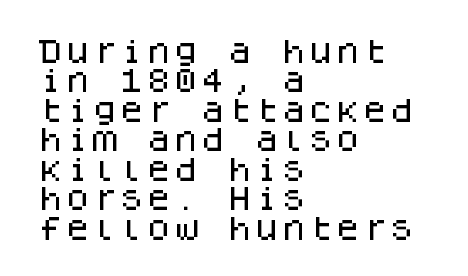
One-word summary of the alignment: left. Posture: upright roman. Line spacing here is tight. Honestly, the letter spacing is just normal — you wouldn't notice it.
